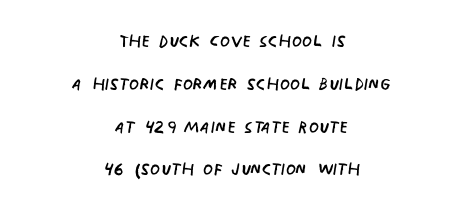
{"bold": "no", "underline": "no", "align": "center", "line_spacing_ratio": 1.86, "letter_spacing": "normal", "letter_spacing_em": 0.0, "glyph_px": 23}
